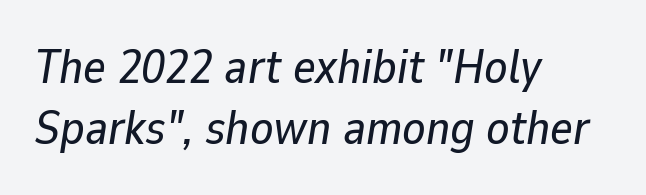
Q: Is the text italic (slanted)? A: Yes, it leans right by about 9 degrees.
Q: Is the text underlined? A: No.
Q: How is the paragraph aligned? A: Left-aligned.
Q: Is the spacing between letters normal or unusually wide? A: Normal.
Q: Is the spacing between lines tight, normal or loose? A: Normal.
Q: Width (condensed, normal, or wide)? A: Normal.
Q: Stroke contrast? A: Low.
Q: x-height? A: Medium.
Q: Monospaced? A: No.
